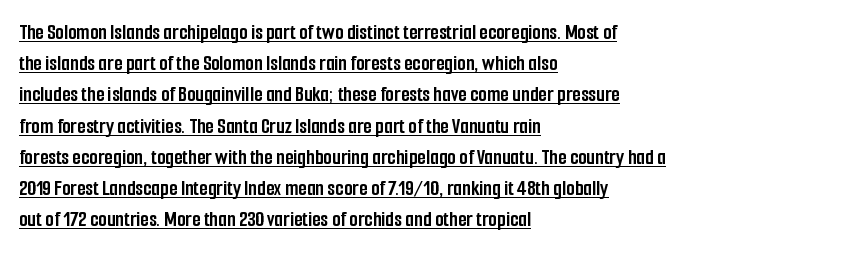
The image shows 22 px bold type, upright; set left-aligned, normal line spacing (1.42x), normal letter spacing, underlined.
